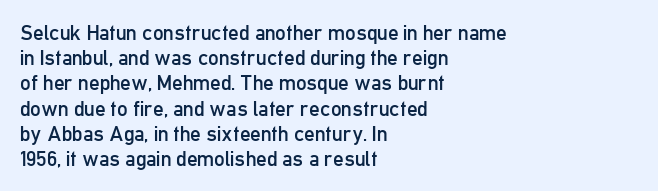
{"italic": "no", "bold": "no", "underline": "no", "align": "left", "line_spacing_ratio": 1.2, "letter_spacing": "normal", "letter_spacing_em": 0.0, "glyph_px": 21}
